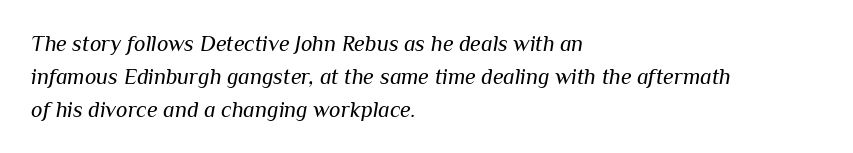
Q: Is the text bold? A: No.
Q: Is the text italic (slanted)? A: Yes, it leans right by about 10 degrees.
Q: Is the text underlined? A: No.
Q: How is the paragraph aligned? A: Left-aligned.
Q: Is the spacing between letters normal or unusually wide? A: Normal.
Q: Is the spacing between lines tight, normal or loose? A: Normal.
